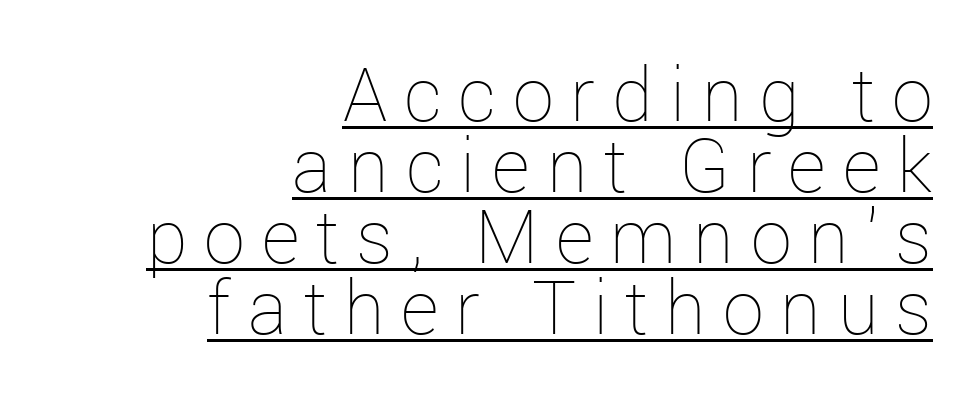
The image shows 74 px thin type, upright; set right-aligned, tight line spacing (0.96x), unusually wide letter spacing (+0.23 em), underlined; low stroke contrast and a medium x-height.
